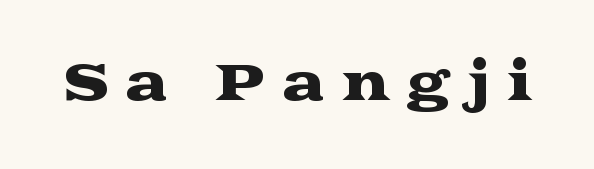
This sample uses a serif face. The typography opts for an upright posture over an oblique one. The letters advance in unequal steps, a hallmark of proportional type. Plain, unruled lines of type.
